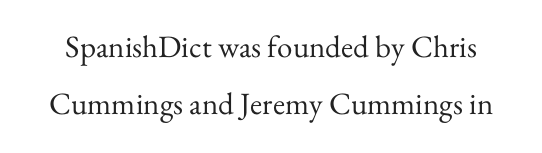
The image shows 31 px regular-weight serif type, upright; set line spacing 1.83x, normal letter spacing, not underlined; medium stroke contrast and a small x-height.
